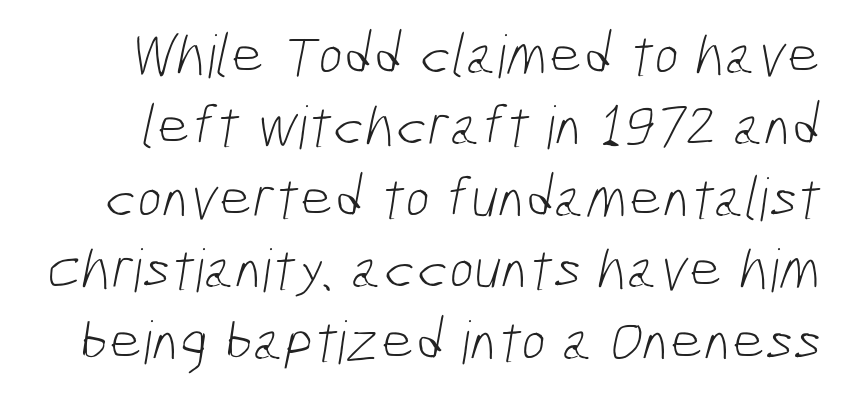
No heavy texture on the line: the type isn't bold. You could not count columns in this text — the font is proportionally spaced. Decoration check: the copy has no underline. Nothing sits at the stroke ends, so this counts as sans-serif. These lines keep a tight, regular rhythm from letter to letter.
